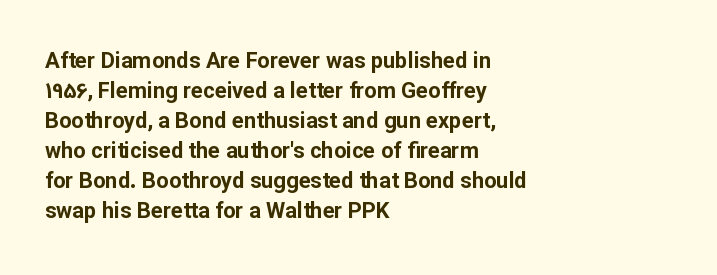
Italic: no, the glyphs are upright roman. Standard letterfit; no display-style spreading of the glyphs. Glance below the letters and you will spot only blank space. Its strokes are broad and dark, the hallmark of bold type.
